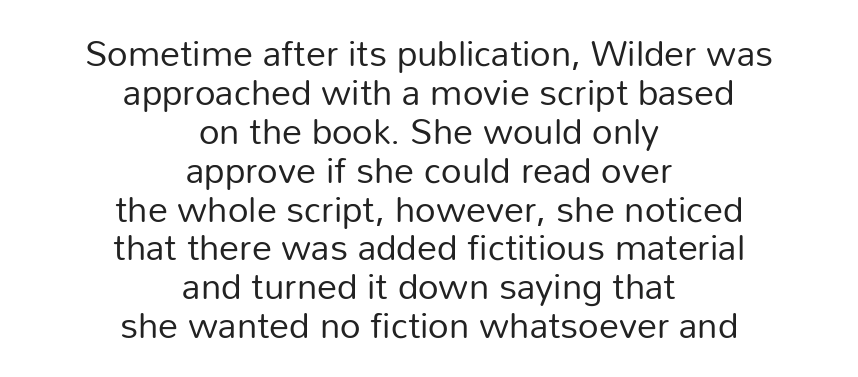
The image shows 36 px regular-weight sans-serif type, upright; set centered, tight line spacing (1.08x), normal letter spacing, not underlined; low stroke contrast and a medium x-height.
